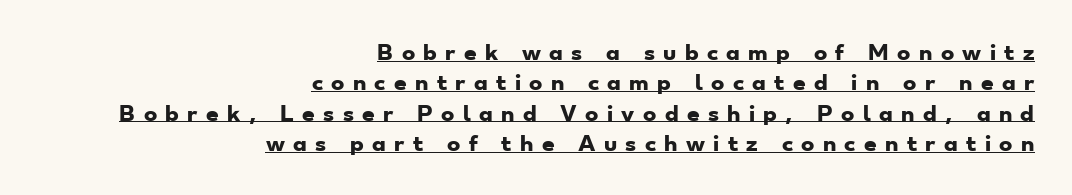
{"bold": "yes", "underline": "yes", "align": "right", "line_spacing": "normal", "line_spacing_ratio": 1.52, "letter_spacing": "wide", "letter_spacing_em": 0.42, "glyph_px": 20}
